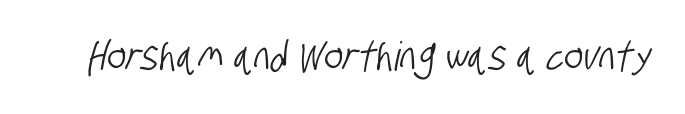
The image shows 40 px condensed sans-serif type; set normal letter spacing, not underlined; low stroke contrast and a large x-height.
